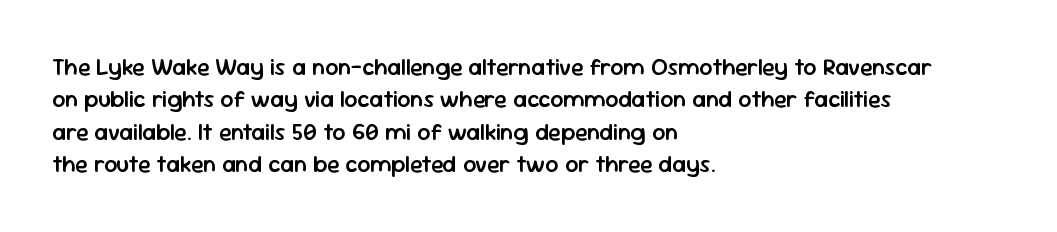
Q: Is the text bold? A: Semi-bold.
Q: Is the text italic (slanted)? A: No, it is upright.
Q: Is the text underlined? A: No.
Q: How is the paragraph aligned? A: Left-aligned.
Q: Is the spacing between letters normal or unusually wide? A: Normal.
Q: Is the spacing between lines tight, normal or loose? A: Normal.
